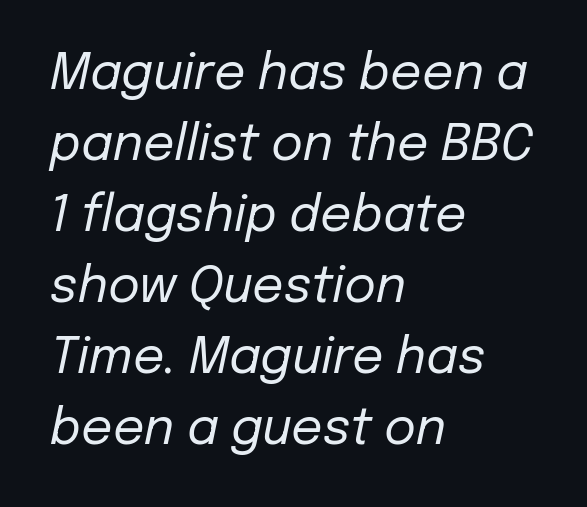
{"italic": "yes", "lean": "right", "slant_degrees": 12, "bold": "no", "weight": "regular", "width": "normal", "stroke_contrast": "low", "x_height": "medium", "monospaced": "no", "underline": "no", "align": "left", "line_spacing": "normal", "line_spacing_ratio": 1.45, "letter_spacing": "normal", "letter_spacing_em": 0.0, "glyph_px": 49}
